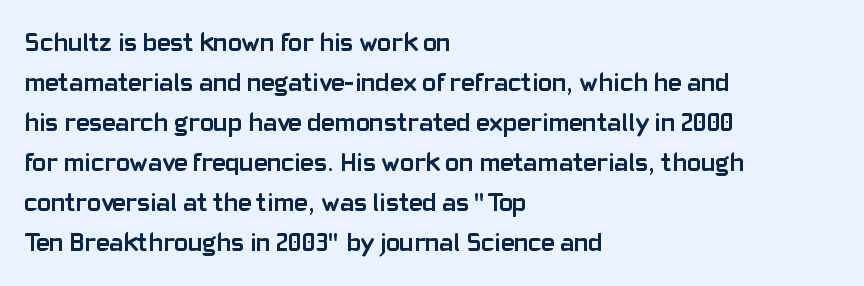
Q: Is the text bold? A: Yes.
Q: Is the text italic (slanted)? A: No, it is upright.
Q: Is the text underlined? A: No.
Q: How is the paragraph aligned? A: Left-aligned.
Q: Is the spacing between letters normal or unusually wide? A: Normal.
Q: Is the spacing between lines tight, normal or loose? A: Normal.
